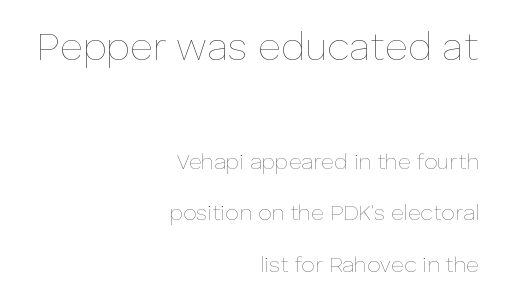
Looks like regular typesetting: each glyph gets only the width it needs. The font's upright variant was chosen for this text. Whoever set this made the first block the dominant, larger element. There is no visible air inserted between adjacent glyphs. Honestly, the rows look like they've been pulled way apart.
